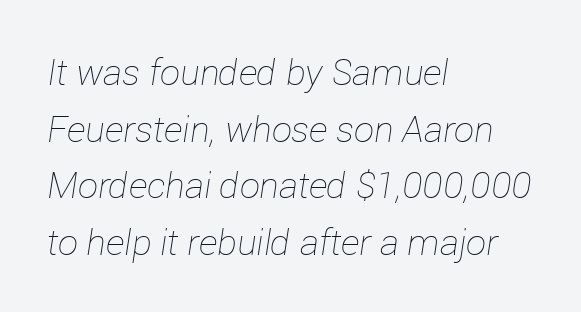
The image shows 36 px thin type, italic (leaning right); set left-aligned, normal line spacing (1.57x), normal letter spacing, not underlined; low stroke contrast and a medium x-height.
